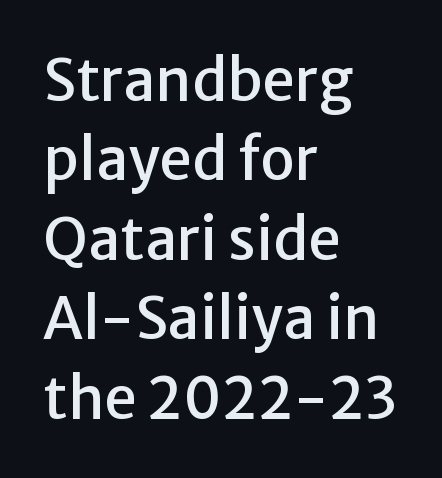
The image shows 58 px sans-serif type, upright; set left-aligned, normal line spacing (1.37x), normal letter spacing, not underlined; low stroke contrast and a medium x-height.
